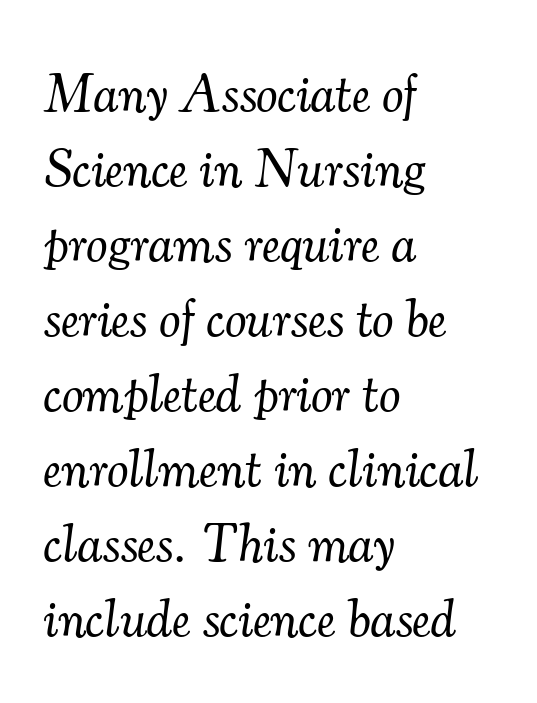
{"serif": "yes", "italic": "yes", "lean": "right", "slant_degrees": 7, "bold": "no", "weight": "light", "width": "normal", "stroke_contrast": "medium", "x_height": "small", "monospaced": "no", "underline": "no", "align": "left", "line_spacing": "normal", "line_spacing_ratio": 1.39, "letter_spacing": "normal", "letter_spacing_em": 0.0, "glyph_px": 54}
